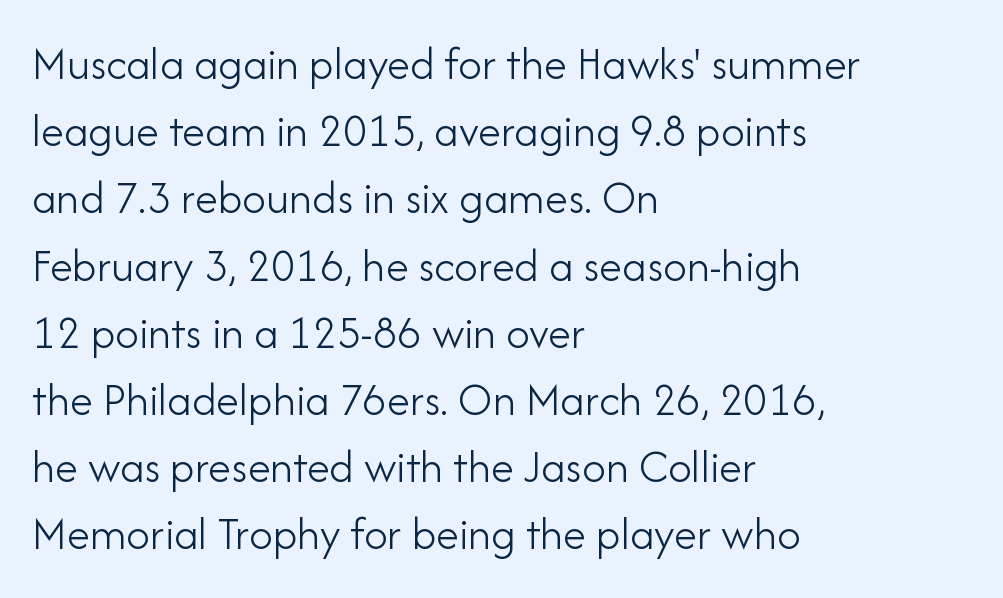
{"serif": "no", "italic": "no", "bold": "no", "weight": "light", "width": "normal", "stroke_contrast": "low", "x_height": "small", "monospaced": "no", "underline": "no", "align": "left", "line_spacing": "normal", "line_spacing_ratio": 1.43, "letter_spacing": "normal", "letter_spacing_em": 0.0, "glyph_px": 47}
